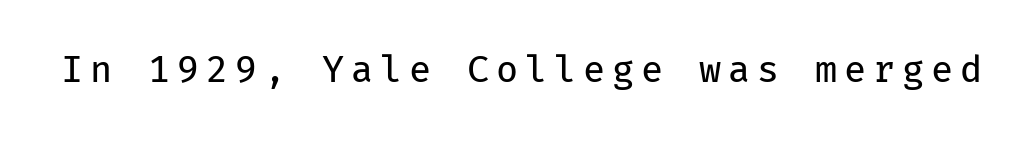
Stems here are at most as thick as an everyday book face. A roman cut, with each character standing at attention. Nope, no serifs anywhere on these letters. Each letter, wide or thin by design, is forced into the same width here. The space directly below the letters is spotless.
